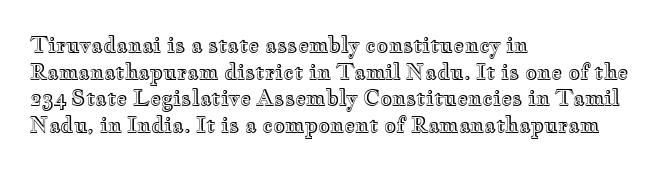
The image shows 21 px text type, upright; set left-aligned, normal line spacing (1.27x), normal letter spacing, not underlined.
